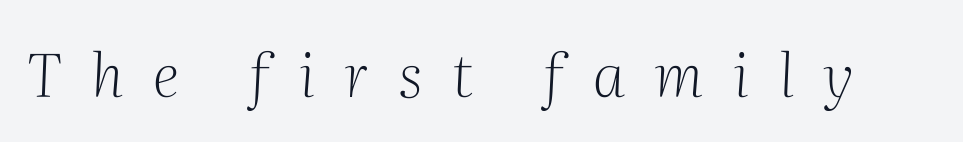
{"serif": "yes", "italic": "yes", "lean": "right", "slant_degrees": 2, "bold": "no", "weight": "light", "width": "normal", "stroke_contrast": "medium", "x_height": "medium", "monospaced": "no", "underline": "no", "letter_spacing": "wide", "letter_spacing_em": 0.49, "glyph_px": 60}
